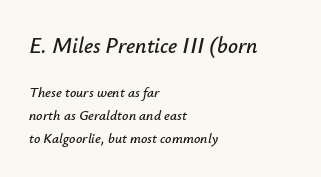
Q: Is the text italic (slanted)? A: Yes, it leans right by about 12 degrees.
Q: Is the text underlined? A: No.
Q: How is the paragraph aligned? A: Left-aligned.
Q: Is the spacing between letters normal or unusually wide? A: Normal.
Q: Is the spacing between lines tight, normal or loose? A: Normal.
Q: Which block of text is set in a larger size, the first (top) or the second (bottom)? A: The first (top) one.
